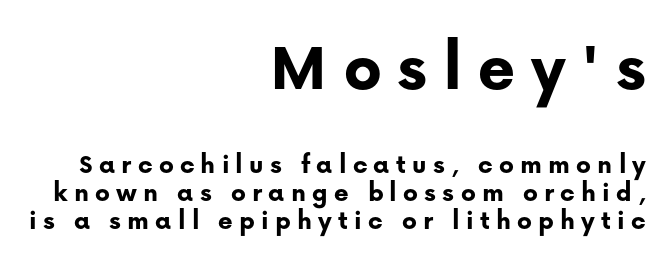
The image shows 71 px bold sans-serif type, upright; set right-aligned, tight line spacing (0.99x), unusually wide letter spacing (+0.22 em), not underlined; the first (top) block is 2.54x larger; low stroke contrast and a medium x-height.
